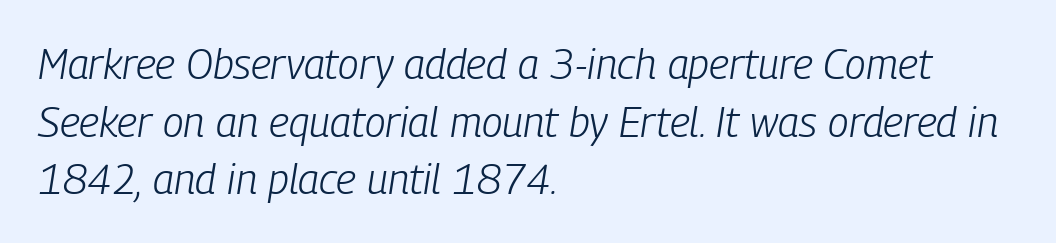
Each letter keeps its own natural width here, so spacing adapts to shape. If you measured baseline to baseline, you'd find a middling distance. Characters follow at the spacing the type designer built in. No word sits above an underline. Would a proofreader flag this as italicized? Yes. Does the copy run flush right? No — it runs flush left.
